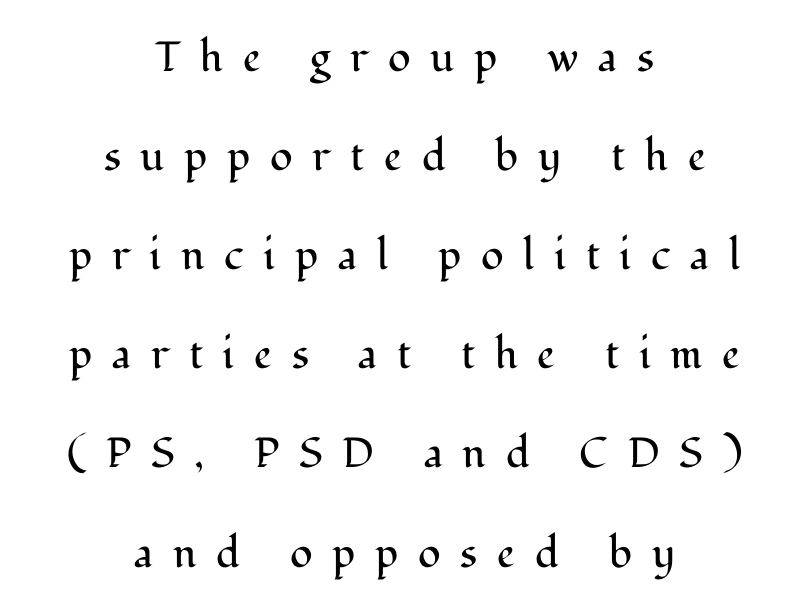
Q: Is the text bold? A: No.
Q: Is the text italic (slanted)? A: No, it is upright.
Q: Is the typeface a serif or a sans-serif typeface? A: Serif.
Q: Is the text underlined? A: No.
Q: How is the paragraph aligned? A: Centered.
Q: Is the spacing between letters normal or unusually wide? A: Unusually wide.
Q: Is the spacing between lines tight, normal or loose? A: Loose.
Q: Width (condensed, normal, or wide)? A: Normal.
Q: Stroke contrast? A: Medium.
Q: x-height? A: Medium.
Q: Monospaced? A: No.
